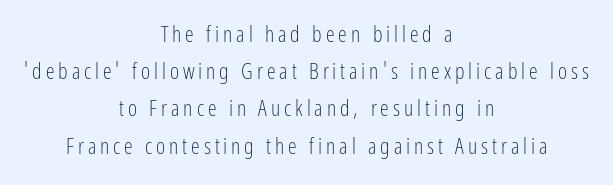
Q: Is the text bold? A: No.
Q: Is the text italic (slanted)? A: No, it is upright.
Q: Is the text underlined? A: No.
Q: How is the paragraph aligned? A: Centered.
Q: Is the spacing between lines tight, normal or loose? A: Normal.
